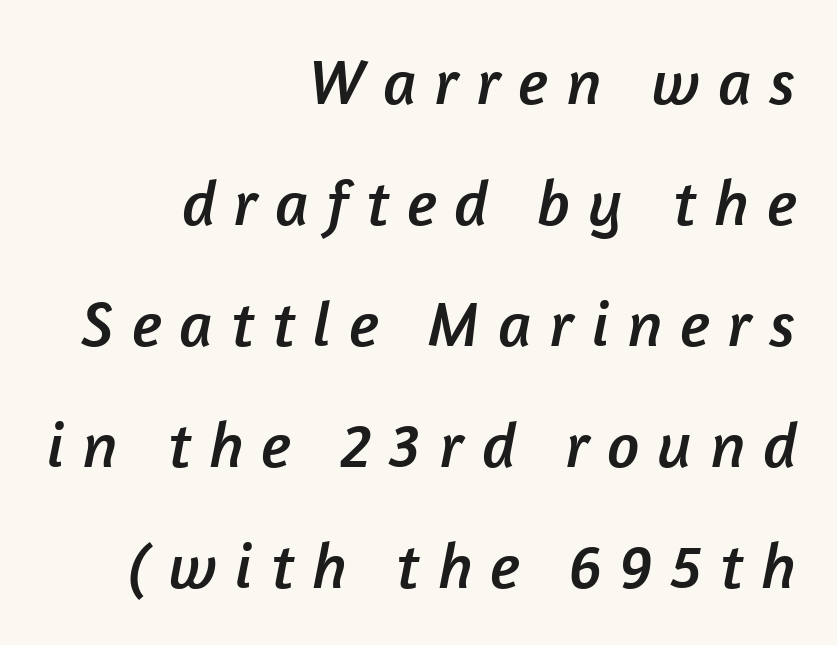
{"serif": "no", "width": "normal", "stroke_contrast": "low", "x_height": "medium", "monospaced": "no", "underline": "no", "align": "right", "line_spacing_ratio": 1.89, "letter_spacing": "wide", "letter_spacing_em": 0.28, "glyph_px": 64}
